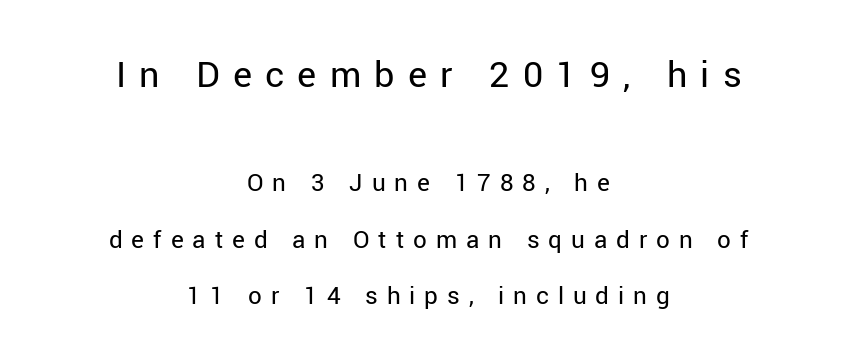
The image shows 40 px regular-weight sans-serif type, upright; set centered, loose line spacing (2.1x), unusually wide letter spacing (+0.33 em), not underlined; the first (top) block is 1.48x larger; low stroke contrast and a medium x-height.
